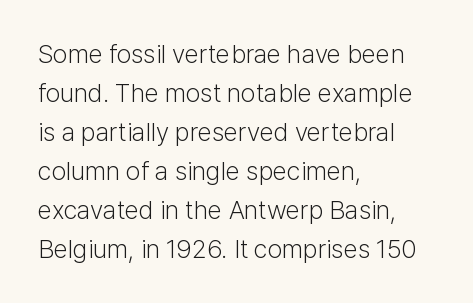
Each new line begins a customary step beneath the previous one. Students, note that the glyphs here touch the page at normal intervals. Letters rest on an invisible, unmarked baseline. Posture: upright roman.
